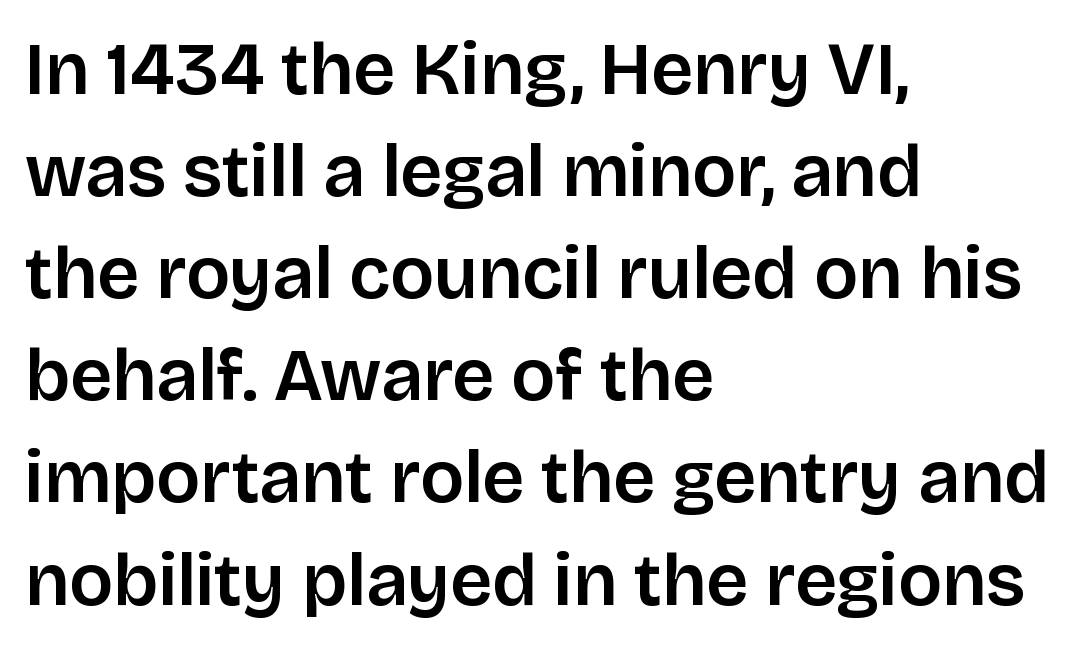
Q: Is the text italic (slanted)? A: No, it is upright.
Q: Is the typeface a serif or a sans-serif typeface? A: Sans-serif.
Q: Is the text underlined? A: No.
Q: How is the paragraph aligned? A: Left-aligned.
Q: Is the spacing between letters normal or unusually wide? A: Normal.
Q: Is the spacing between lines tight, normal or loose? A: Normal.
Q: Width (condensed, normal, or wide)? A: Normal.
Q: Stroke contrast? A: Low.
Q: x-height? A: Large.
Q: Monospaced? A: No.
